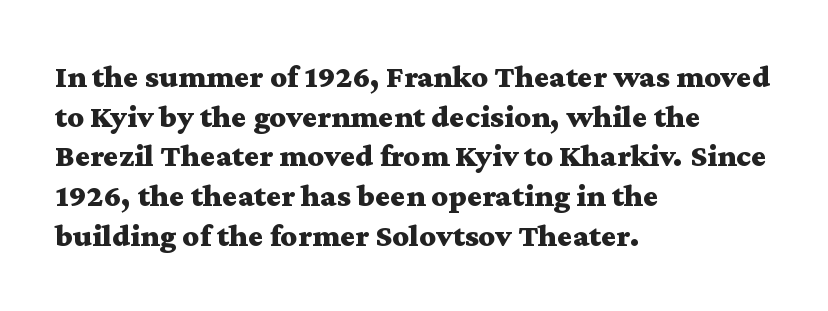
The image shows 32 px bold, wide serif type, upright; set left-aligned, line spacing 1.24x, normal letter spacing, not underlined; medium stroke contrast and a medium x-height.
